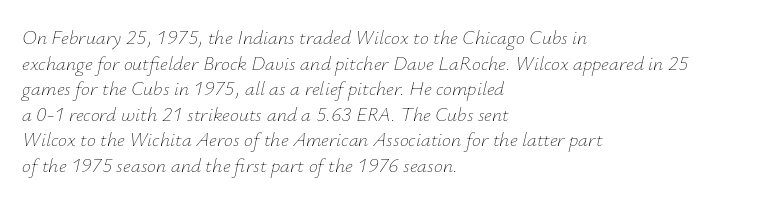
{"italic": "yes", "lean": "right", "slant_degrees": 12, "bold": "no", "underline": "no", "align": "left", "line_spacing": "normal", "line_spacing_ratio": 1.28, "letter_spacing": "normal", "letter_spacing_em": 0.0, "glyph_px": 20}
